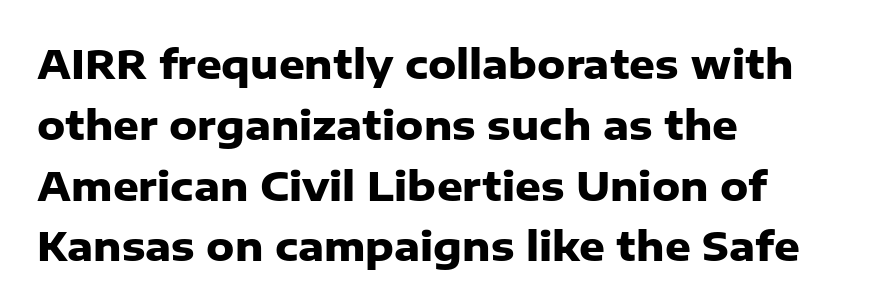
Q: Is the text bold? A: Yes.
Q: Is the text italic (slanted)? A: No, it is upright.
Q: Is the typeface a serif or a sans-serif typeface? A: Sans-serif.
Q: Is the text underlined? A: No.
Q: How is the paragraph aligned? A: Left-aligned.
Q: Is the spacing between letters normal or unusually wide? A: Normal.
Q: Is the spacing between lines tight, normal or loose? A: Normal.
Q: Width (condensed, normal, or wide)? A: Normal.
Q: Stroke contrast? A: Low.
Q: x-height? A: Medium.
Q: Monospaced? A: No.
